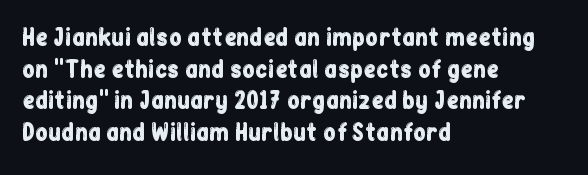
Q: Is the text italic (slanted)? A: No, it is upright.
Q: Is the text underlined? A: No.
Q: How is the paragraph aligned? A: Left-aligned.
Q: Is the spacing between letters normal or unusually wide? A: Normal.
Q: Is the spacing between lines tight, normal or loose? A: Normal.
